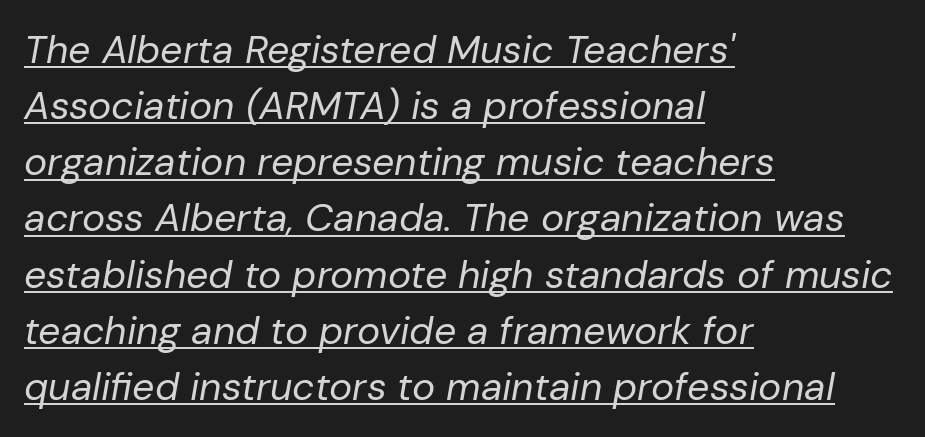
The image shows 39 px regular-weight type, italic (leaning right); set left-aligned, normal line spacing (1.44x), normal letter spacing, underlined; low stroke contrast and a medium x-height.
